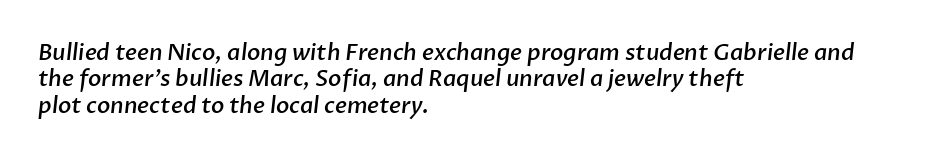
The image shows 22 px text type; set left-aligned, line spacing 1.2x, normal letter spacing, not underlined.
